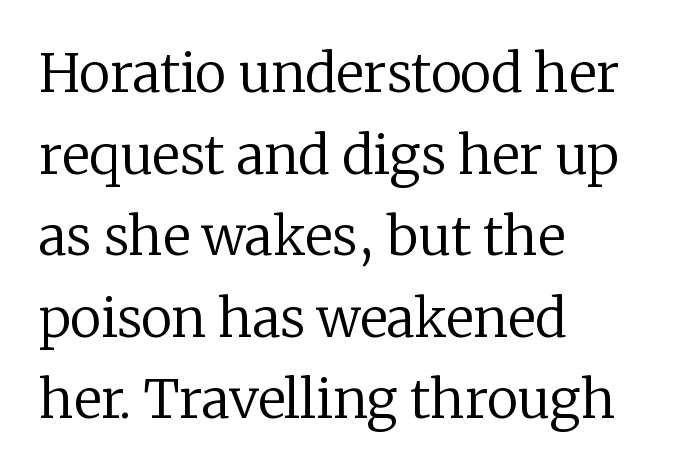
Q: Is the text bold? A: No.
Q: Is the text italic (slanted)? A: No, it is upright.
Q: Is the typeface a serif or a sans-serif typeface? A: Serif.
Q: Is the text underlined? A: No.
Q: How is the paragraph aligned? A: Left-aligned.
Q: Is the spacing between letters normal or unusually wide? A: Normal.
Q: Is the spacing between lines tight, normal or loose? A: Normal.
Q: Width (condensed, normal, or wide)? A: Normal.
Q: Stroke contrast? A: Low.
Q: x-height? A: Medium.
Q: Monospaced? A: No.
